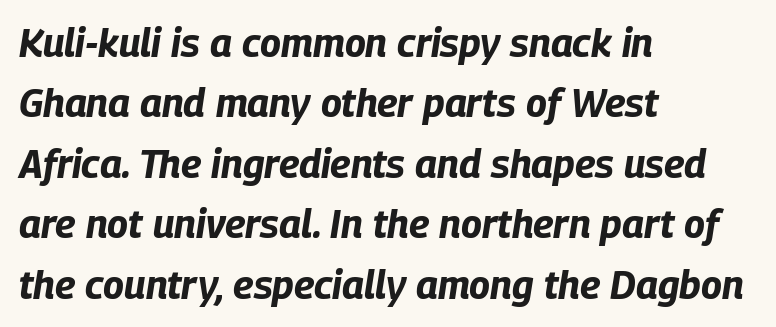
Varying glyph widths throughout — classic text-font behaviour. One-word summary of the alignment: left. The sample has been set heavy, in full bold. Is the type slanted? Yes — the strokes lean at a clear angle.
